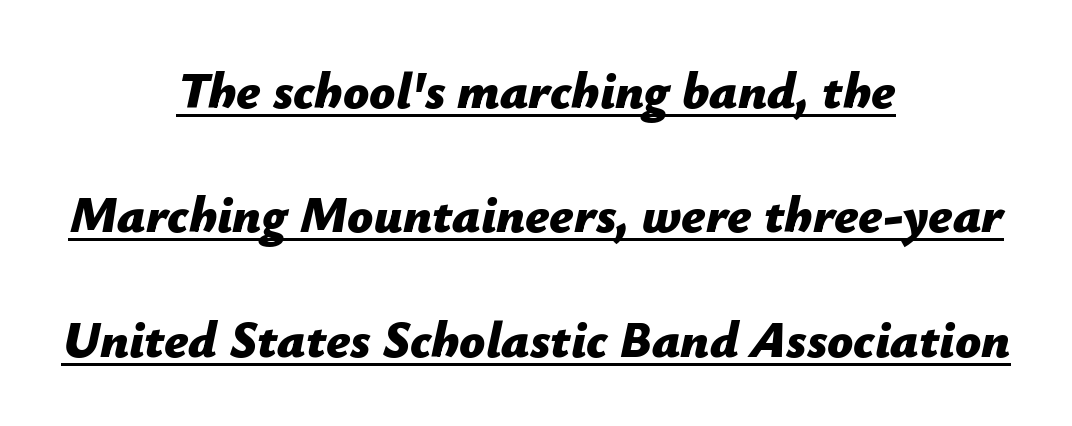
The image shows 51 px bold type, italic (leaning right); set centered, loose line spacing (2.44x), normal letter spacing, underlined; low stroke contrast and a medium x-height.
